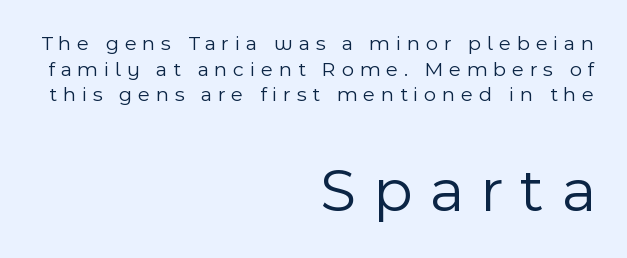
The image shows 63 px light sans-serif type, upright; set right-aligned, line spacing 1.22x, unusually wide letter spacing (+0.28 em), not underlined; the second (bottom) block is 3.0x larger; a medium x-height.
